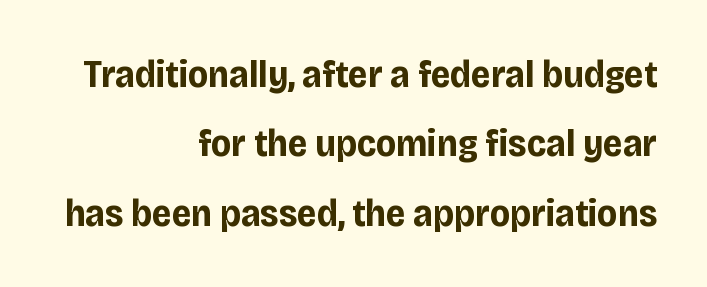
{"serif": "no", "italic": "no", "bold": "yes", "weight": "bold", "width": "condensed", "stroke_contrast": "low", "x_height": "large", "monospaced": "no", "underline": "no", "align": "right", "line_spacing_ratio": 1.78, "letter_spacing": "normal", "letter_spacing_em": 0.0, "glyph_px": 39}
